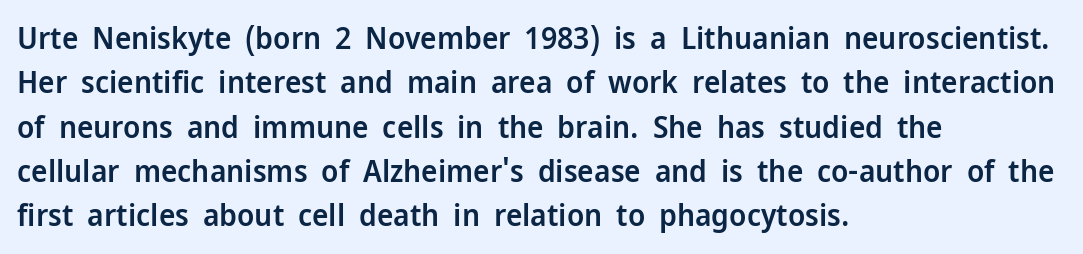
The image shows 31 px semibold sans-serif type, upright; set left-aligned, normal line spacing (1.43x), normal letter spacing, not underlined; low stroke contrast and a medium x-height.
